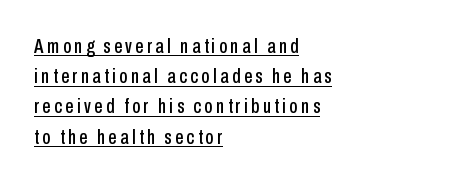
{"italic": "no", "underline": "yes", "align": "left", "line_spacing": "normal", "line_spacing_ratio": 1.44, "glyph_px": 21}
